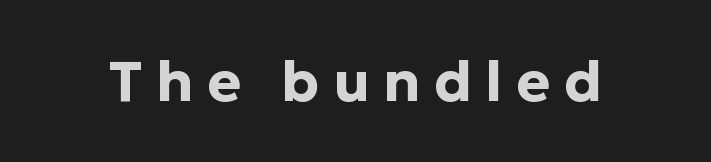
It's the straight-up-and-down kind of type. Beneath every word, the page is bare. The type is letterspaced generously, with wide tracking. Think of a printed novel: that variable character pitch is what you see here.
